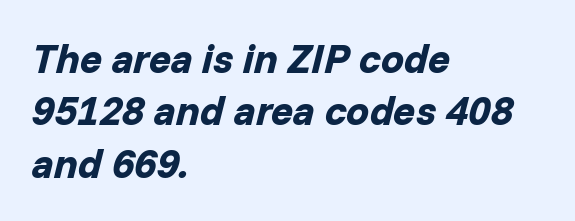
Glance below the letters and you will spot only blank space. Varying glyph widths throughout — classic text-font behaviour. Chunky letters — that's bold for sure. Italic? Definitely — the glyphs are oblique. Reading down the column, the eye jumps a familiar distance to each next line.
